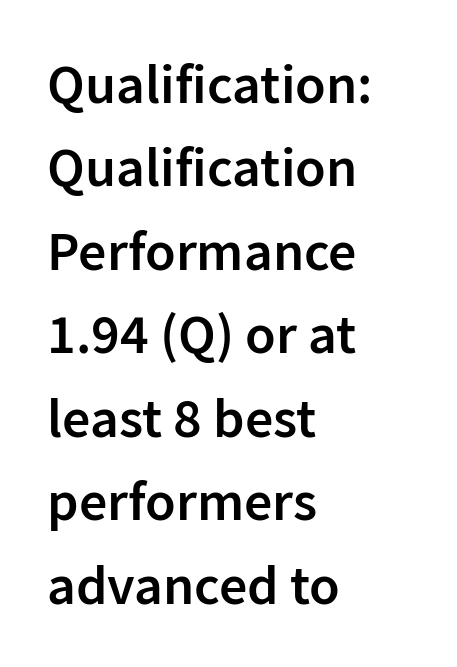
Q: Is the text bold? A: Semi-bold.
Q: Is the text italic (slanted)? A: No, it is upright.
Q: Is the typeface a serif or a sans-serif typeface? A: Sans-serif.
Q: Is the text underlined? A: No.
Q: How is the paragraph aligned? A: Left-aligned.
Q: Is the spacing between letters normal or unusually wide? A: Normal.
Q: Is the spacing between lines tight, normal or loose? A: Normal.
Q: Width (condensed, normal, or wide)? A: Normal.
Q: Stroke contrast? A: Low.
Q: x-height? A: Medium.
Q: Monospaced? A: No.
